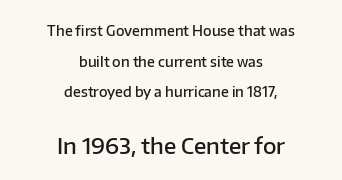
{"italic": "no", "bold": "semi", "underline": "no", "align": "center", "line_spacing": "loose", "line_spacing_ratio": 2.19, "letter_spacing": "normal", "letter_spacing_em": 0.0, "larger_block": "second", "size_ratio": 1.57, "glyph_px": 22}
